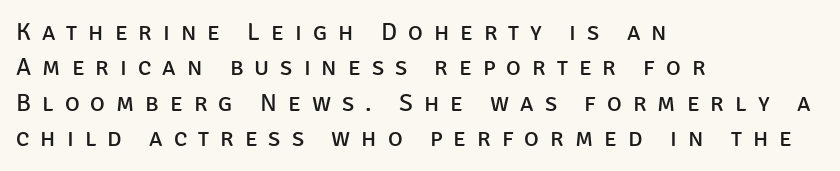
Q: Is the text bold? A: No.
Q: Is the text italic (slanted)? A: No, it is upright.
Q: Is the text underlined? A: No.
Q: How is the paragraph aligned? A: Left-aligned.
Q: Is the spacing between letters normal or unusually wide? A: Unusually wide.
Q: Is the spacing between lines tight, normal or loose? A: Normal.
